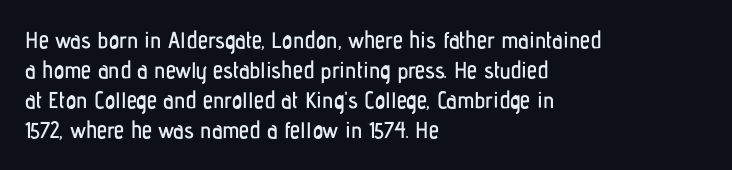
The image shows 23 px text type, upright; set left-aligned, normal line spacing (1.31x), normal letter spacing, not underlined.
